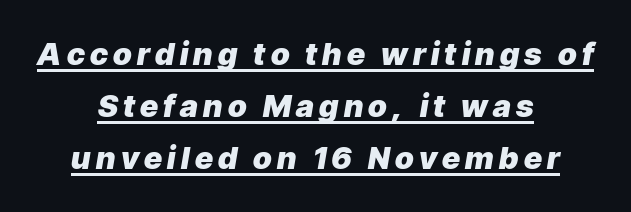
You'd pick this weight for a headline — it's a proper bold. You could not count columns in this text — the font is proportionally spaced. Rendered with sloped, italic letterforms. Neither beginnings nor endings align; midpoints do. The block of text has a typical density, with ordinary space between rows.
